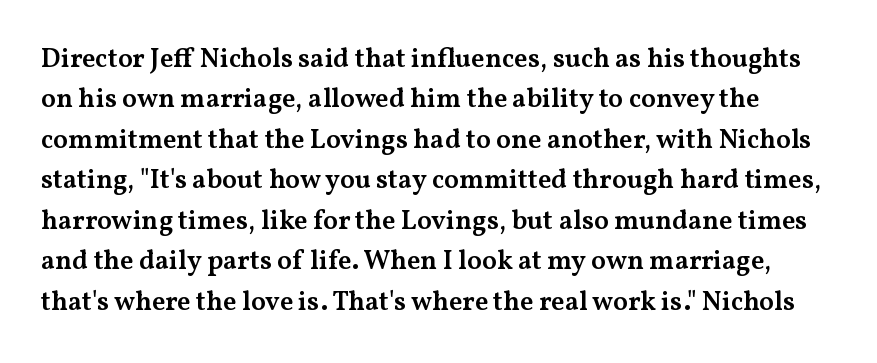
The image shows 27 px text type, upright; set normal line spacing (1.5x), normal letter spacing, not underlined.
